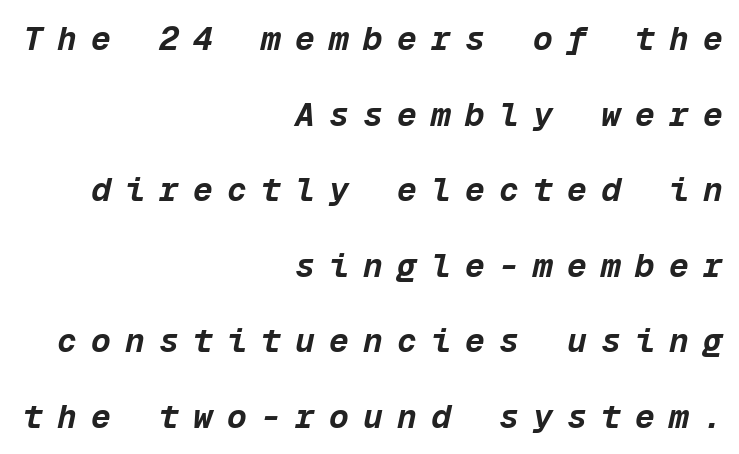
The image shows 33 px bold type, italic (leaning right), monospaced; set right-aligned, loose line spacing (2.29x), unusually wide letter spacing (+0.43 em), not underlined; low stroke contrast and a medium x-height.
